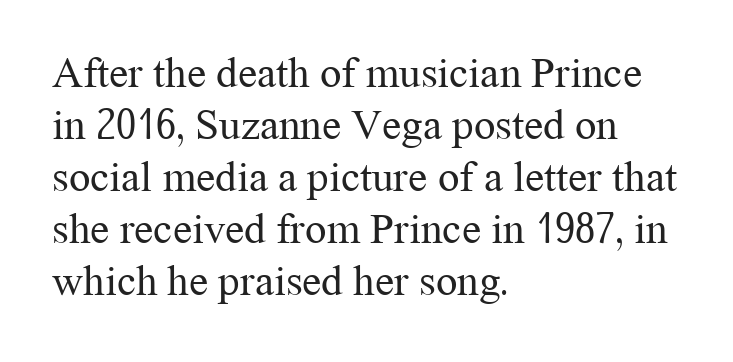
The image shows 43 px regular-weight serif type, upright; set left-aligned, line spacing 1.21x, normal letter spacing, not underlined; medium stroke contrast and a medium x-height.
